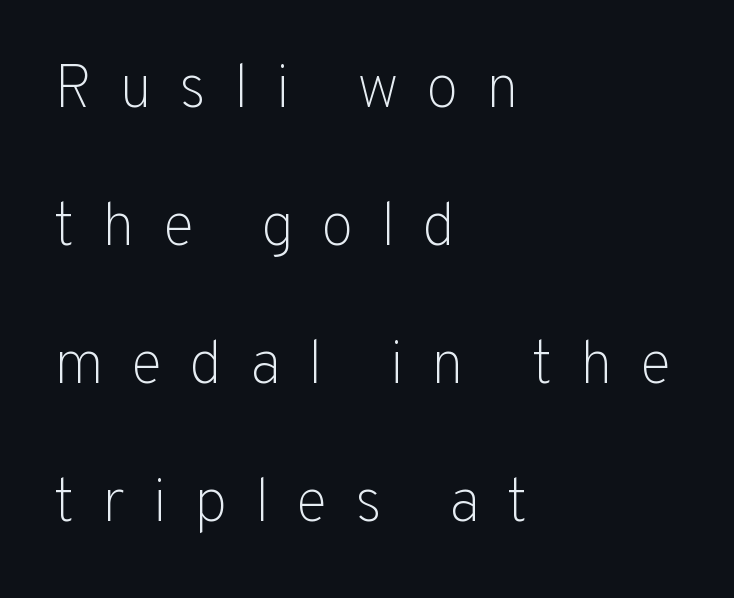
The image shows 60 px light sans-serif type, upright; set left-aligned, loose line spacing (2.3x), unusually wide letter spacing (+0.45 em), not underlined; low stroke contrast and a medium x-height.
